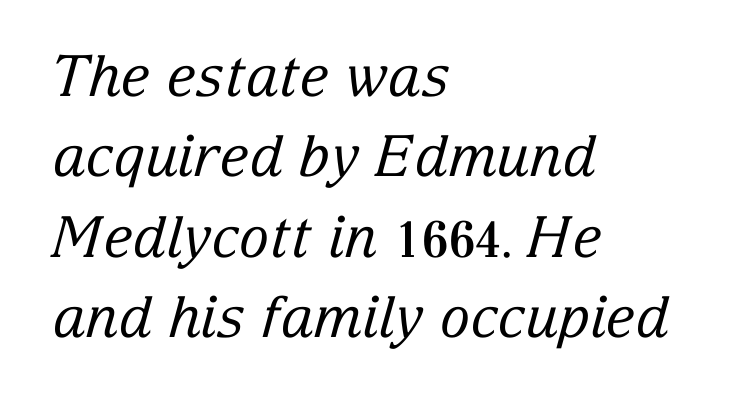
Q: Is the text bold? A: No.
Q: Is the text italic (slanted)? A: Yes, it leans right by about 15 degrees.
Q: Is the typeface a serif or a sans-serif typeface? A: Serif.
Q: Is the text underlined? A: No.
Q: How is the paragraph aligned? A: Left-aligned.
Q: Is the spacing between letters normal or unusually wide? A: Normal.
Q: Is the spacing between lines tight, normal or loose? A: Normal.
Q: Width (condensed, normal, or wide)? A: Normal.
Q: Stroke contrast? A: Low.
Q: x-height? A: Medium.
Q: Monospaced? A: No.
